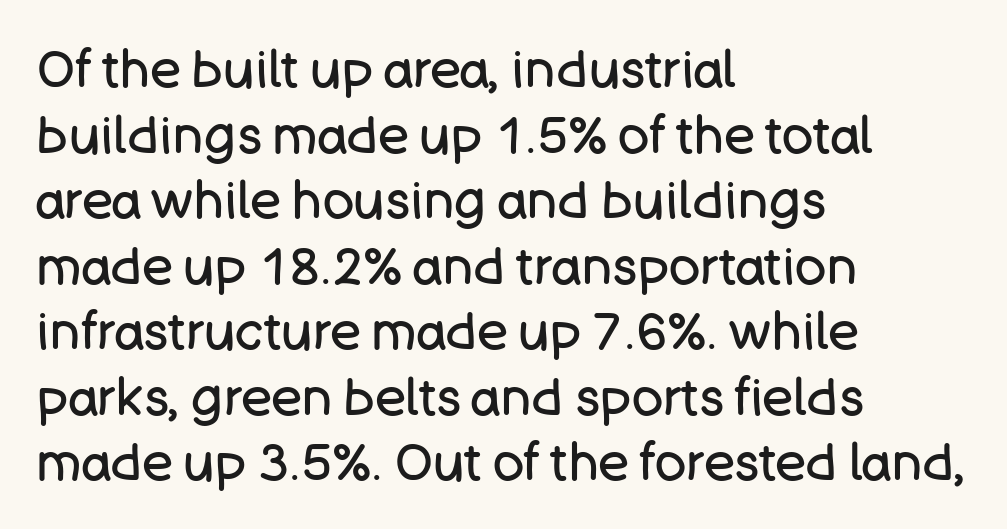
A classic flush-left, rag-right setting is used for this passage. Heaviness? Minimal to ordinary, like unemphasized prose. I'd call this a sans setting — the letters go barefoot. Spacing verdict: proportional, widths tailored to each character. Type without underlining.
